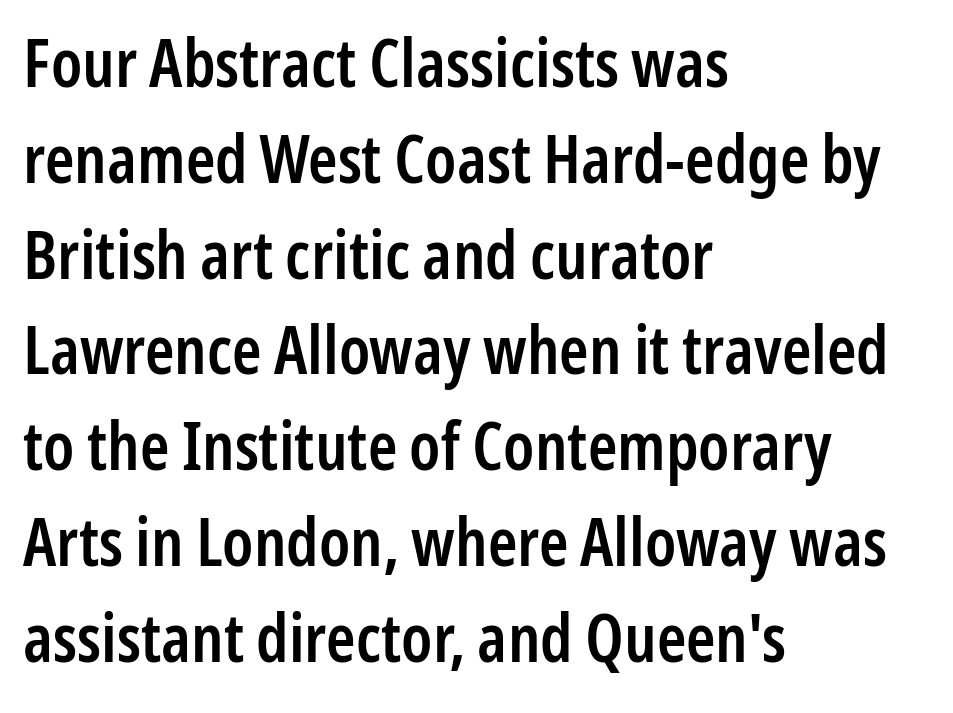
{"serif": "no", "italic": "no", "bold": "semi", "weight": "semibold", "width": "condensed", "stroke_contrast": "low", "x_height": "medium", "monospaced": "no", "underline": "no", "align": "left", "line_spacing": "normal", "line_spacing_ratio": 1.43, "letter_spacing": "normal", "letter_spacing_em": 0.0, "glyph_px": 67}
